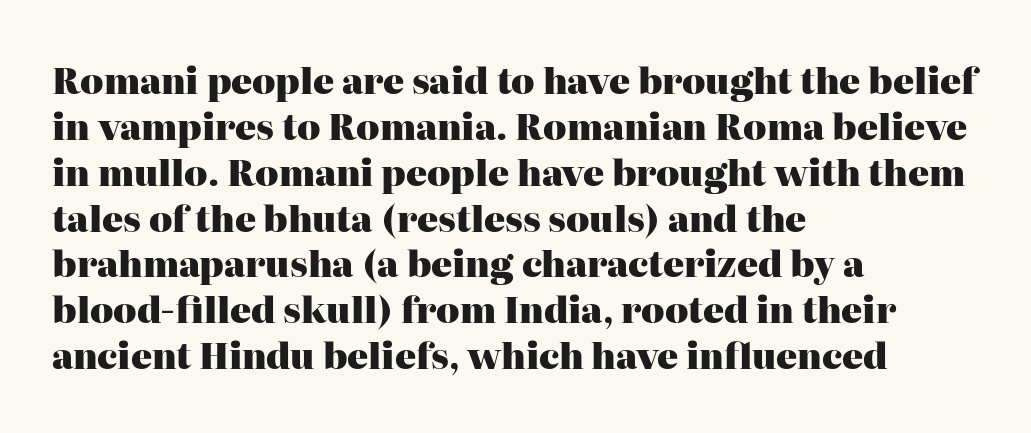
{"serif": "yes", "italic": "no", "bold": "yes", "weight": "heavy", "width": "normal", "stroke_contrast": "high", "x_height": "medium", "monospaced": "no", "underline": "no", "align": "left", "line_spacing": "normal", "line_spacing_ratio": 1.31, "letter_spacing": "normal", "letter_spacing_em": 0.0, "glyph_px": 35}
